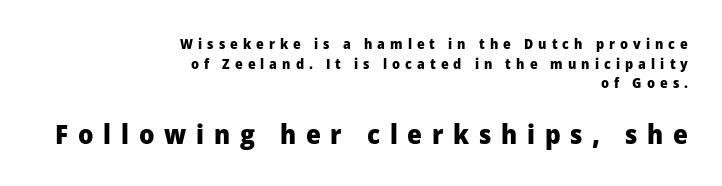
Q: Is the text bold? A: Yes.
Q: Is the text italic (slanted)? A: No, it is upright.
Q: Is the text underlined? A: No.
Q: How is the paragraph aligned? A: Right-aligned.
Q: Is the spacing between letters normal or unusually wide? A: Unusually wide.
Q: Is the spacing between lines tight, normal or loose? A: Normal.
Q: Which block of text is set in a larger size, the first (top) or the second (bottom)? A: The second (bottom) one.
